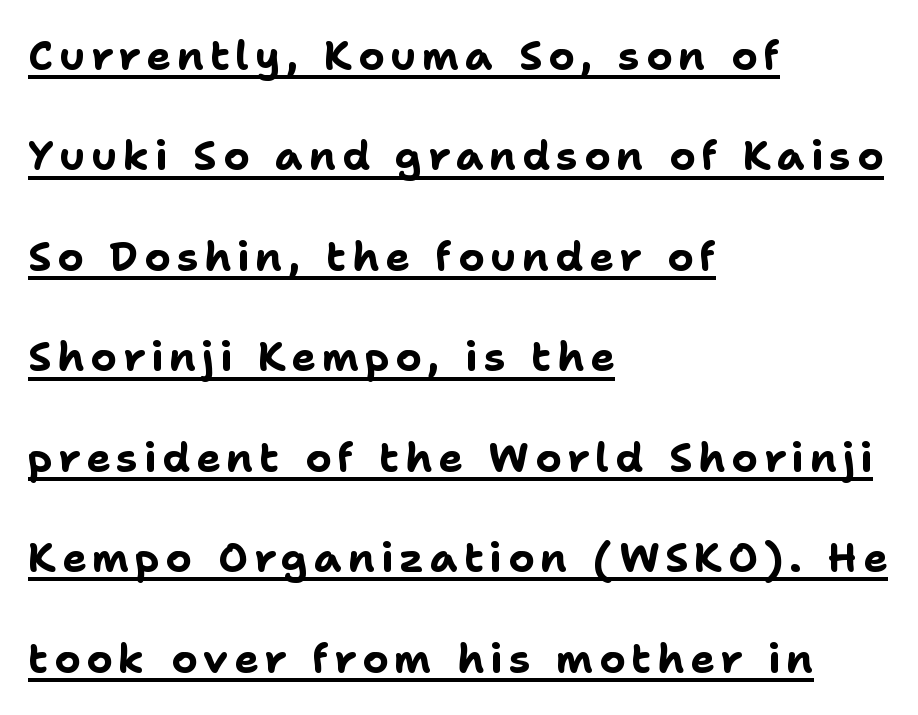
Q: Is the text bold? A: Yes.
Q: Is the text italic (slanted)? A: No, it is upright.
Q: Is the typeface a serif or a sans-serif typeface? A: Sans-serif.
Q: Is the text underlined? A: Yes.
Q: How is the paragraph aligned? A: Left-aligned.
Q: Is the spacing between lines tight, normal or loose? A: Loose.
Q: Width (condensed, normal, or wide)? A: Normal.
Q: Stroke contrast? A: Low.
Q: x-height? A: Medium.
Q: Monospaced? A: No.
